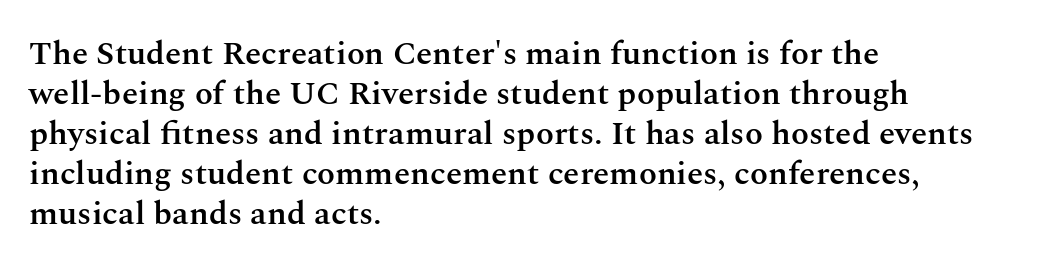
The image shows 33 px semibold serif type, upright; set left-aligned, line spacing 1.21x, normal letter spacing, not underlined; medium stroke contrast and a medium x-height.
